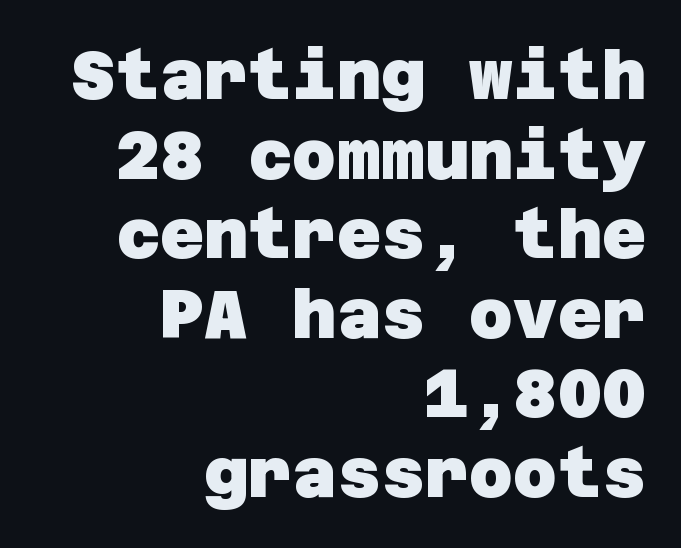
The passage shown is not underscored anywhere. This rendering employs a face without finishing strokes, i.e., a sans-serif. Each line ends at the same right margin while the left side varies. The tracking reads as untouched default to a designer's eye.
